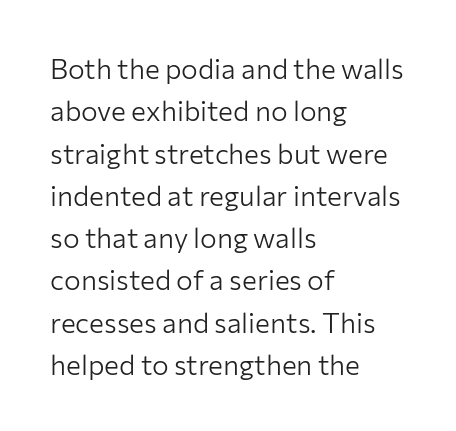
{"serif": "no", "italic": "no", "bold": "no", "weight": "light", "width": "normal", "stroke_contrast": "low", "x_height": "medium", "monospaced": "no", "underline": "no", "align": "left", "line_spacing": "normal", "line_spacing_ratio": 1.51, "letter_spacing": "normal", "letter_spacing_em": 0.0, "glyph_px": 28}
